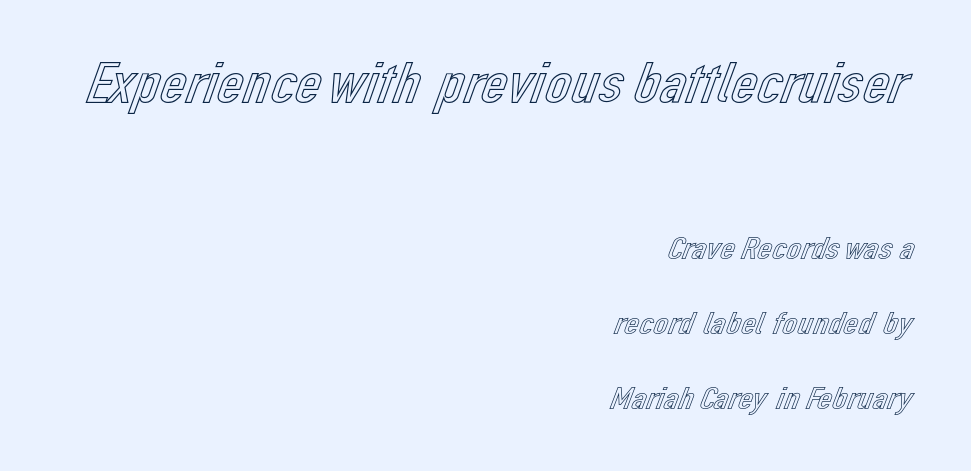
Scale decreases going downward across the two blocks. This sample trades compactness for vertical openness between lines. You could not count columns in this text — the font is proportionally spaced. The tracking reads as untouched default to a designer's eye. Decoration check: the copy has no underline. The rag falls on the left side of this text block.
